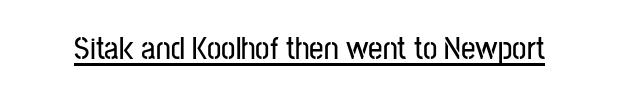
{"serif": "no", "italic": "no", "width": "condensed", "stroke_contrast": "low", "x_height": "medium", "monospaced": "no", "underline": "yes", "letter_spacing": "normal", "letter_spacing_em": 0.0, "glyph_px": 32}
